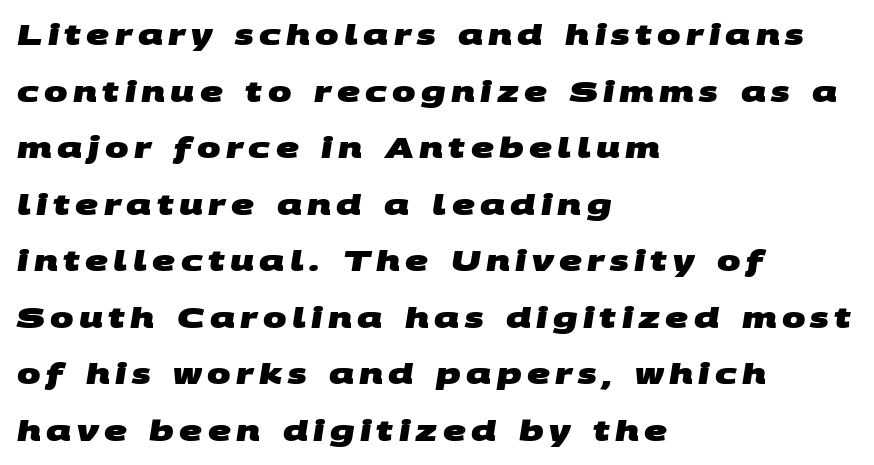
The image shows 28 px heavy, wide sans-serif type; set left-aligned, loose line spacing (2.02x), not underlined; medium stroke contrast and a large x-height.
